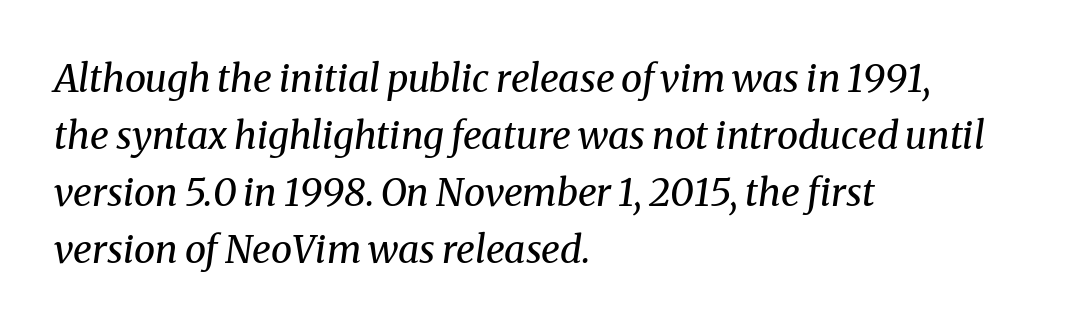
Q: Is the text bold? A: No.
Q: Is the text italic (slanted)? A: Yes, it leans right by about 8 degrees.
Q: Is the typeface a serif or a sans-serif typeface? A: Serif.
Q: Is the text underlined? A: No.
Q: How is the paragraph aligned? A: Left-aligned.
Q: Is the spacing between letters normal or unusually wide? A: Normal.
Q: Is the spacing between lines tight, normal or loose? A: Normal.
Q: Width (condensed, normal, or wide)? A: Normal.
Q: Stroke contrast? A: Medium.
Q: x-height? A: Medium.
Q: Monospaced? A: No.
